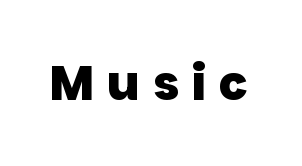
Q: Is the text bold? A: Yes.
Q: Is the typeface a serif or a sans-serif typeface? A: Sans-serif.
Q: Is the text underlined? A: No.
Q: Is the spacing between letters normal or unusually wide? A: Unusually wide.
Q: Width (condensed, normal, or wide)? A: Normal.
Q: Stroke contrast? A: Low.
Q: x-height? A: Large.
Q: Monospaced? A: No.
